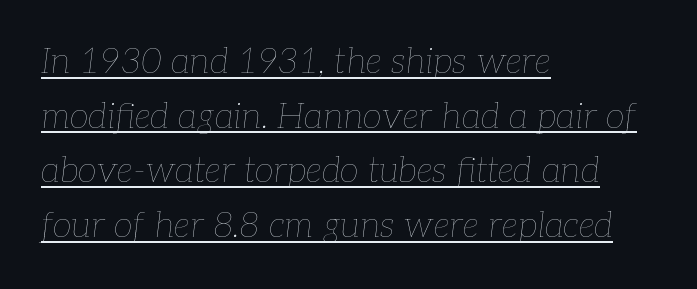
Varying glyph widths throughout — classic text-font behaviour. Leftover space on each line is placed entirely after the last word. Notice how a bar underscores the lettering throughout. A typesetter would mark this as italic. Nothing unusual about the tracking: characters are spaced as the font intends.
